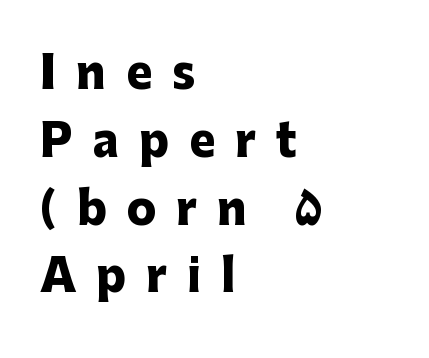
The image shows 44 px heavy sans-serif type, upright; set left-aligned, normal line spacing (1.54x), unusually wide letter spacing (+0.45 em), not underlined; low stroke contrast and a medium x-height.
